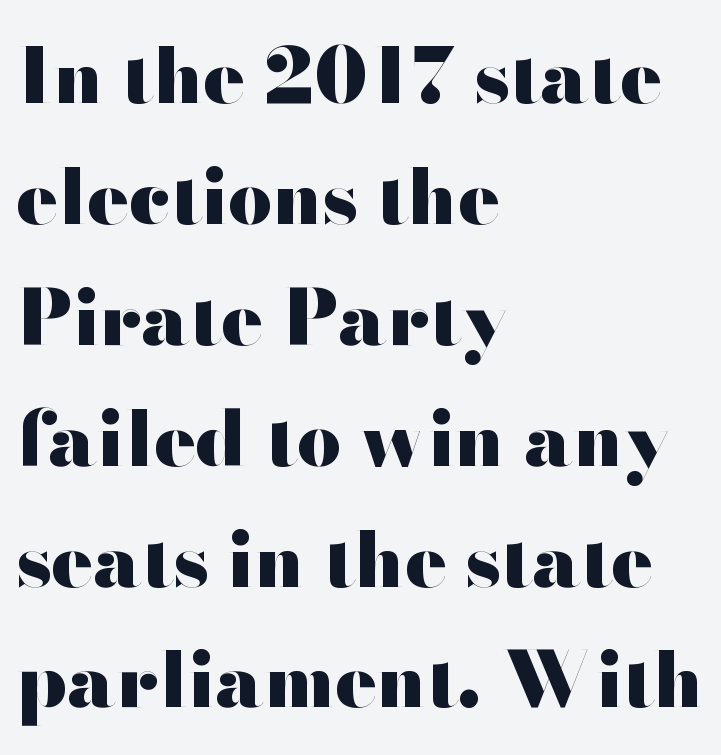
Do the characters align in a grid? No, the font is proportional. Any mark beneath the type? The region is blank. The face used here is rendered with its standard letterfit. This is roman type, the default non-slanted kind. You'd pick this weight for a headline — it's a proper bold.
